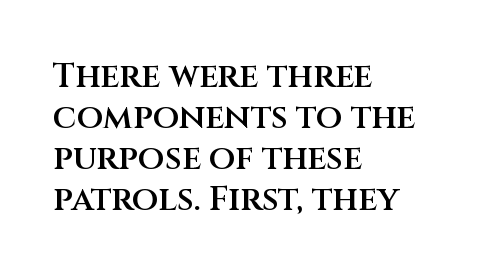
{"serif": "no", "italic": "no", "bold": "semi", "weight": "semibold", "width": "normal", "stroke_contrast": "medium", "x_height": "large", "monospaced": "no", "underline": "no", "align": "left", "line_spacing_ratio": 1.21, "letter_spacing": "normal", "letter_spacing_em": 0.0, "glyph_px": 34}
